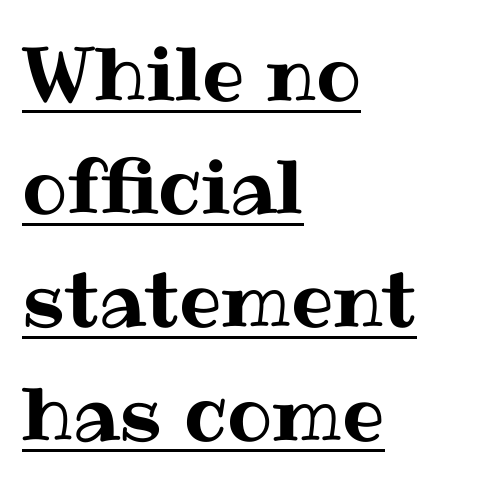
Q: Is the text italic (slanted)? A: No, it is upright.
Q: Is the text underlined? A: Yes.
Q: How is the paragraph aligned? A: Left-aligned.
Q: Is the spacing between letters normal or unusually wide? A: Normal.
Q: Is the spacing between lines tight, normal or loose? A: Normal.
Q: Width (condensed, normal, or wide)? A: Normal.
Q: Stroke contrast? A: Medium.
Q: x-height? A: Medium.
Q: Monospaced? A: No.
